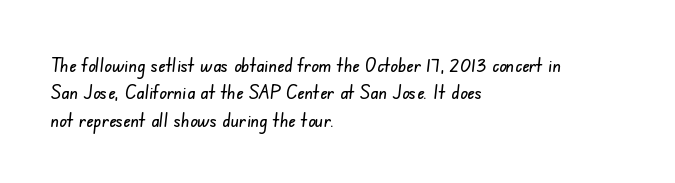
Students, note that the glyphs here touch the page at normal intervals. The space between consecutive lines is moderate. Horizontal alignment here is leftward, the default for most running prose. The area under the type is left untouched.
